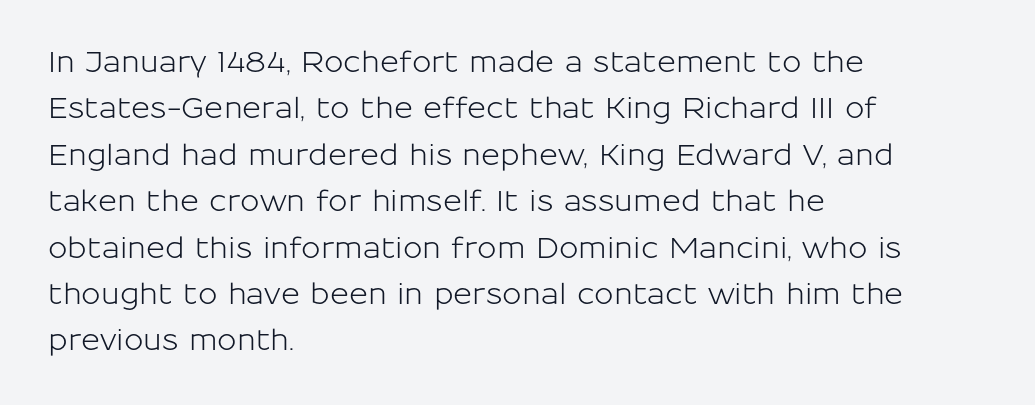
{"serif": "no", "italic": "no", "width": "normal", "stroke_contrast": "low", "x_height": "medium", "monospaced": "no", "underline": "no", "align": "left", "line_spacing": "normal", "line_spacing_ratio": 1.6, "letter_spacing": "normal", "letter_spacing_em": 0.0, "glyph_px": 29}
